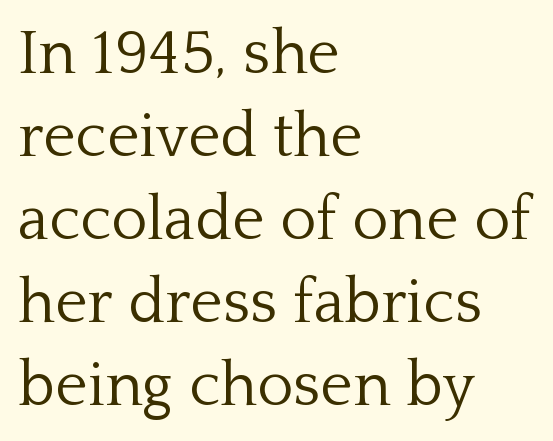
Q: Is the text bold? A: No.
Q: Is the text italic (slanted)? A: No, it is upright.
Q: Is the typeface a serif or a sans-serif typeface? A: Serif.
Q: Is the text underlined? A: No.
Q: How is the paragraph aligned? A: Left-aligned.
Q: Is the spacing between letters normal or unusually wide? A: Normal.
Q: Is the spacing between lines tight, normal or loose? A: Normal.
Q: Width (condensed, normal, or wide)? A: Normal.
Q: Stroke contrast? A: Low.
Q: x-height? A: Medium.
Q: Monospaced? A: No.
